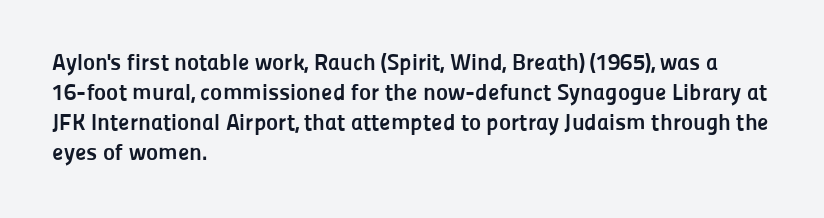
{"italic": "no", "bold": "yes", "underline": "no", "align": "left", "line_spacing": "normal", "line_spacing_ratio": 1.3, "letter_spacing": "normal", "letter_spacing_em": 0.0, "glyph_px": 23}
